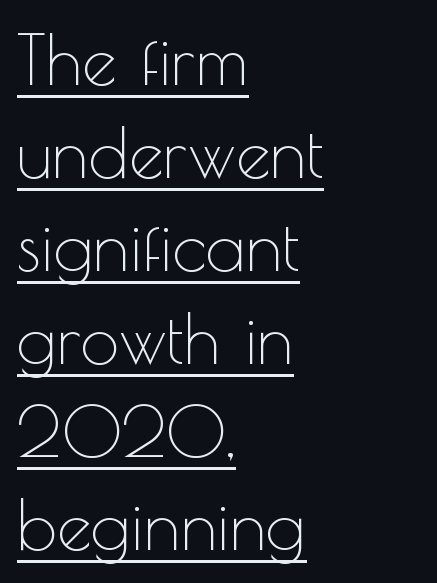
I'd call this a sans setting — the letters go barefoot. Layout note: lines flush left. Posture: vertical. A normal amount of white space separates one row of letters from the next. The tracking reads as untouched default to a designer's eye. Bold? No — there's no thickening of the strokes.
